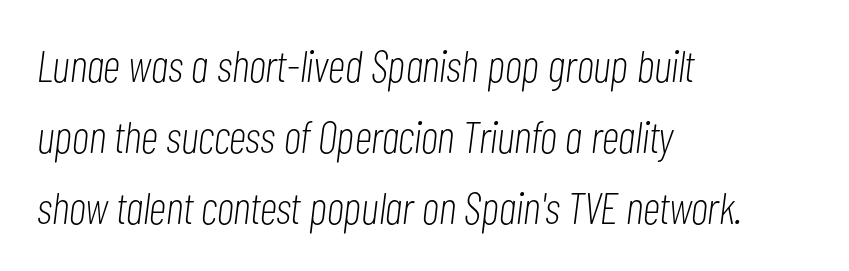
Q: Is the text bold? A: No.
Q: Is the text italic (slanted)? A: Yes, it leans right by about 7 degrees.
Q: Is the text underlined? A: No.
Q: How is the paragraph aligned? A: Left-aligned.
Q: Is the spacing between letters normal or unusually wide? A: Normal.
Q: Is the spacing between lines tight, normal or loose? A: Normal.
Q: Width (condensed, normal, or wide)? A: Condensed.
Q: Stroke contrast? A: Low.
Q: x-height? A: Medium.
Q: Monospaced? A: No.
